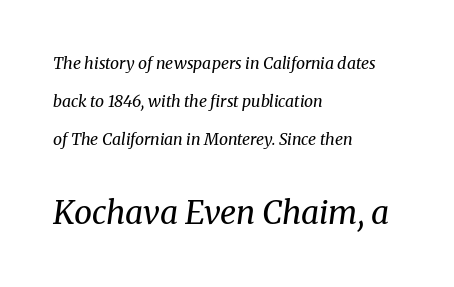
Q: Is the text bold? A: No.
Q: Is the text italic (slanted)? A: Yes, it leans right by about 8 degrees.
Q: Is the typeface a serif or a sans-serif typeface? A: Serif.
Q: Is the text underlined? A: No.
Q: How is the paragraph aligned? A: Left-aligned.
Q: Is the spacing between letters normal or unusually wide? A: Normal.
Q: Is the spacing between lines tight, normal or loose? A: Loose.
Q: Which block of text is set in a larger size, the first (top) or the second (bottom)? A: The second (bottom) one.
Q: Width (condensed, normal, or wide)? A: Normal.
Q: Stroke contrast? A: Medium.
Q: x-height? A: Medium.
Q: Monospaced? A: No.
